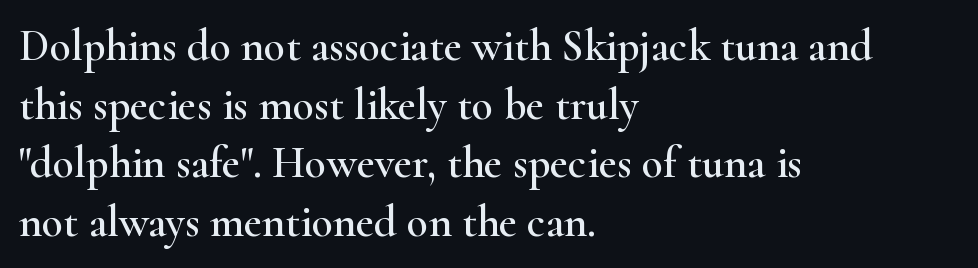
Q: Is the text italic (slanted)? A: No, it is upright.
Q: Is the typeface a serif or a sans-serif typeface? A: Serif.
Q: Is the text underlined? A: No.
Q: How is the paragraph aligned? A: Left-aligned.
Q: Is the spacing between letters normal or unusually wide? A: Normal.
Q: Is the spacing between lines tight, normal or loose? A: Normal.
Q: Width (condensed, normal, or wide)? A: Wide.
Q: Stroke contrast? A: High.
Q: x-height? A: Small.
Q: Monospaced? A: No.
